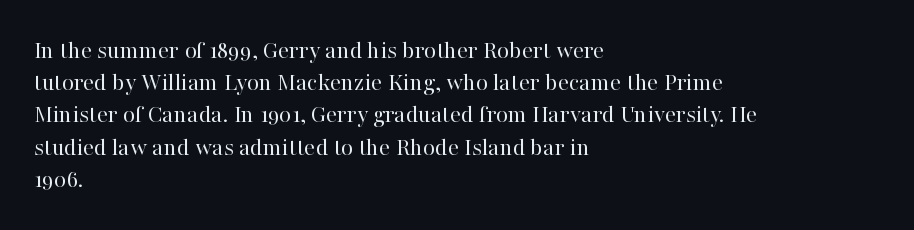
The image shows 26 px text type, upright; set left-aligned, line spacing 1.24x, normal letter spacing, not underlined.
